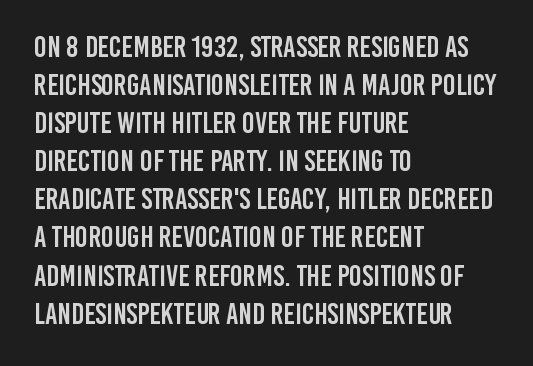
Visually the block forms a straight wall on the left and a jagged coastline on the right. Serif or sans? Sans — the stroke terminals are bare. Clear beneath every line of the passage. A roman cut, with each character standing at attention.
